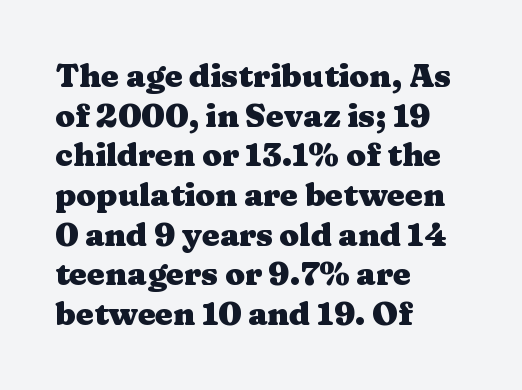
{"serif": "yes", "italic": "no", "bold": "yes", "weight": "heavy", "width": "wide", "stroke_contrast": "medium", "x_height": "medium", "monospaced": "no", "underline": "no", "align": "left", "line_spacing_ratio": 1.24, "letter_spacing": "normal", "letter_spacing_em": 0.0, "glyph_px": 32}
